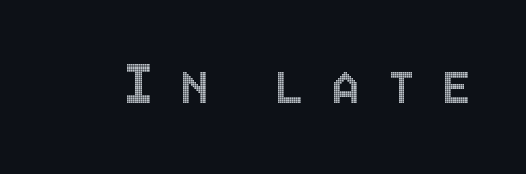
Ascenders rise straight up at ninety degrees. Do the characters align in a grid? No, the font is proportional. Just letters on the line, the space beneath them empty. This rendering widens character spacing well past its baseline value.
